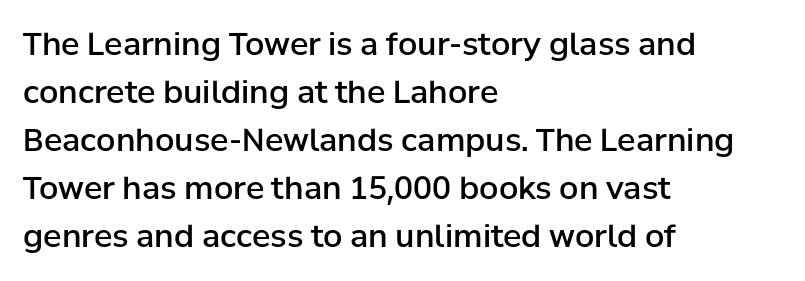
The face used here is proportionally spaced, like ordinary book or web type. Regarding leading, the lines here are spaced in the standard way. Heft: intermediate — a semibold. Does the copy run flush right? No — it runs flush left.
